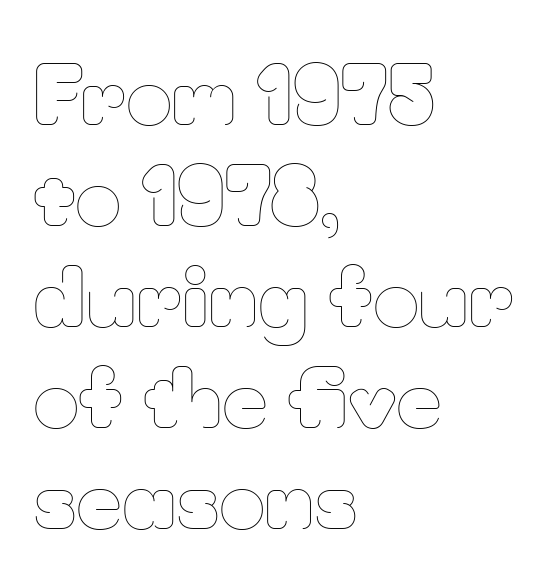
Q: Is the text bold? A: No.
Q: Is the text italic (slanted)? A: No, it is upright.
Q: Is the text underlined? A: No.
Q: How is the paragraph aligned? A: Left-aligned.
Q: Is the spacing between letters normal or unusually wide? A: Normal.
Q: Is the spacing between lines tight, normal or loose? A: Normal.
Q: Width (condensed, normal, or wide)? A: Normal.
Q: Stroke contrast? A: Low.
Q: x-height? A: Small.
Q: Monospaced? A: No.
